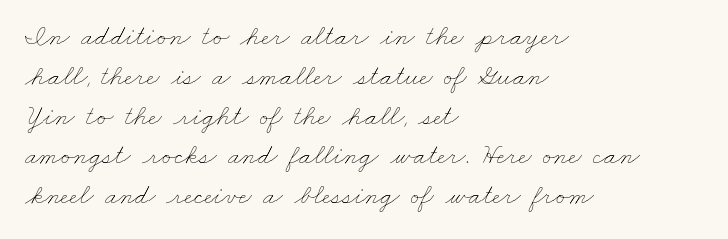
The image shows 28 px thin, wide type; set left-aligned, normal line spacing (1.42x), normal letter spacing, not underlined; low stroke contrast and a small x-height.
